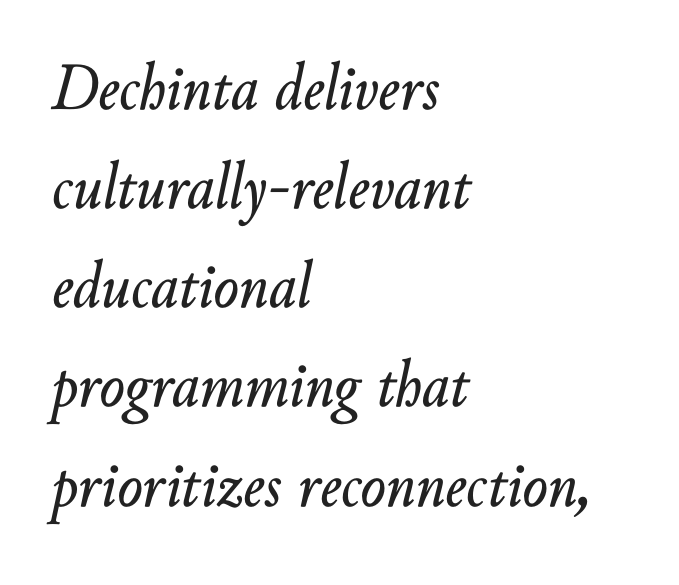
Q: Is the text italic (slanted)? A: Yes, it leans right by about 10 degrees.
Q: Is the text underlined? A: No.
Q: How is the paragraph aligned? A: Left-aligned.
Q: Is the spacing between letters normal or unusually wide? A: Normal.
Q: Is the spacing between lines tight, normal or loose? A: Normal.
Q: Width (condensed, normal, or wide)? A: Normal.
Q: Stroke contrast? A: Low.
Q: x-height? A: Small.
Q: Monospaced? A: No.
